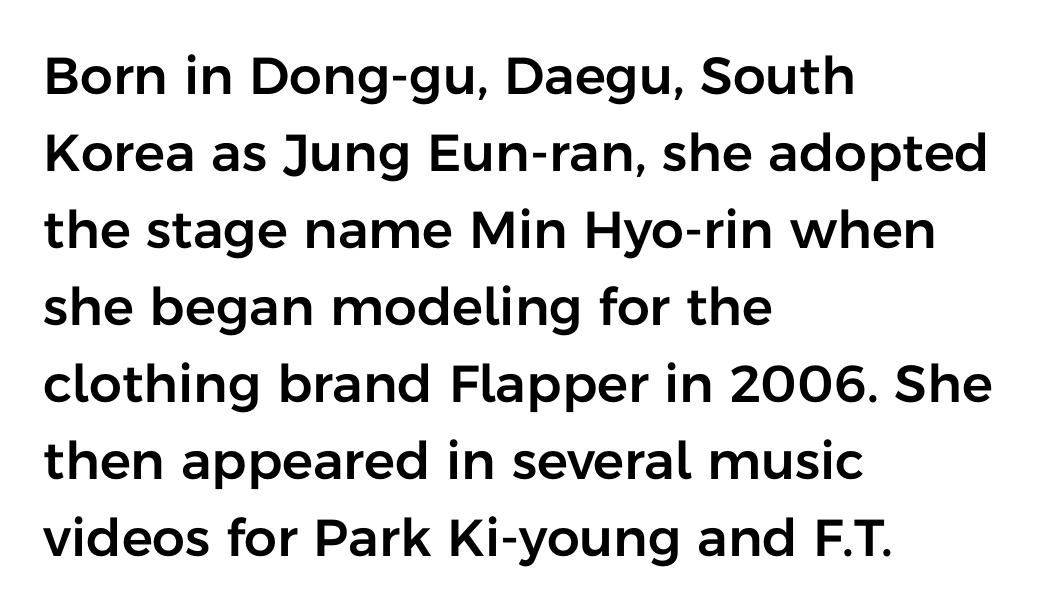
Q: Is the text italic (slanted)? A: No, it is upright.
Q: Is the typeface a serif or a sans-serif typeface? A: Sans-serif.
Q: Is the text underlined? A: No.
Q: How is the paragraph aligned? A: Left-aligned.
Q: Is the spacing between letters normal or unusually wide? A: Normal.
Q: Is the spacing between lines tight, normal or loose? A: Normal.
Q: Width (condensed, normal, or wide)? A: Normal.
Q: Stroke contrast? A: Low.
Q: x-height? A: Medium.
Q: Monospaced? A: No.
